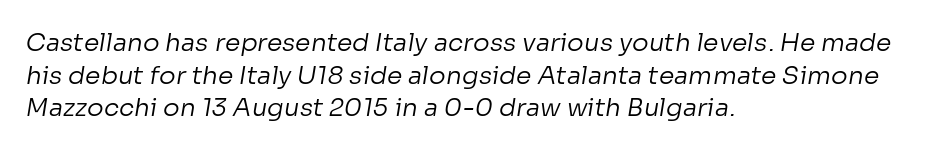
{"bold": "no", "underline": "no", "align": "left", "line_spacing": "normal", "line_spacing_ratio": 1.31, "letter_spacing": "normal", "letter_spacing_em": 0.0, "glyph_px": 25}
